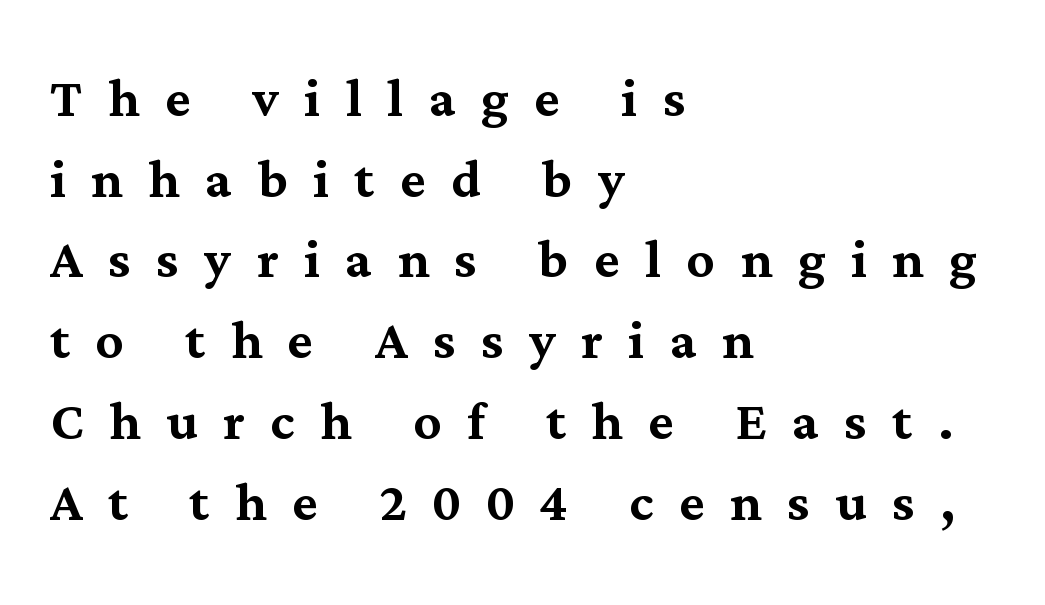
The image shows 69 px serif type, upright; set left-aligned, line spacing 1.17x, unusually wide letter spacing (+0.37 em), not underlined; medium stroke contrast and a medium x-height.
